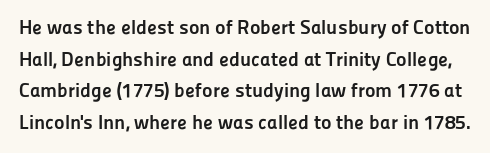
Q: Is the text bold? A: Yes.
Q: Is the text italic (slanted)? A: No, it is upright.
Q: Is the text underlined? A: No.
Q: Is the spacing between letters normal or unusually wide? A: Normal.
Q: Is the spacing between lines tight, normal or loose? A: Normal.
